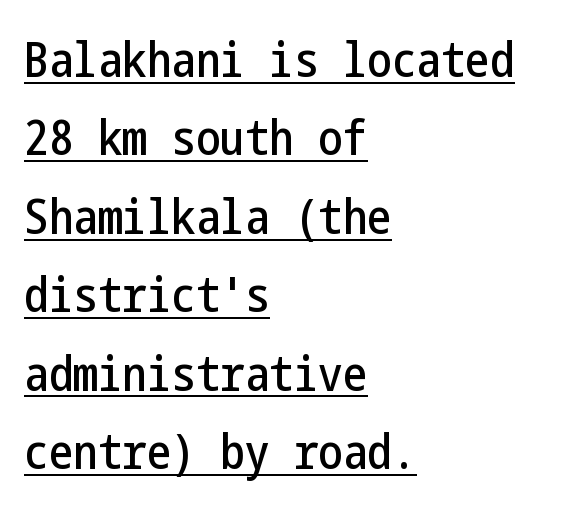
{"serif": "no", "italic": "no", "width": "condensed", "stroke_contrast": "low", "x_height": "medium", "underline": "yes", "align": "left", "line_spacing": "normal", "line_spacing_ratio": 1.6, "letter_spacing": "normal", "letter_spacing_em": 0.0, "glyph_px": 49}
